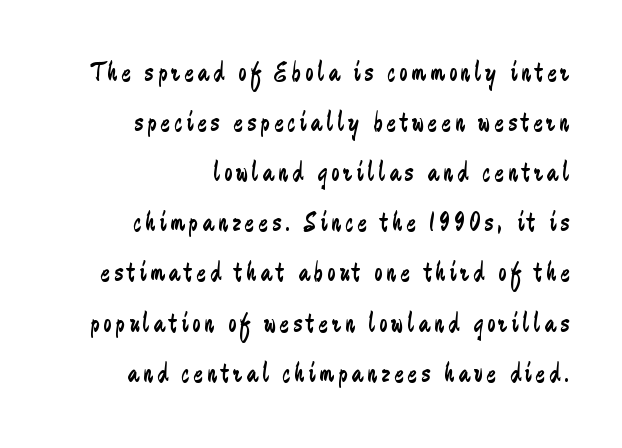
The image shows 28 px regular-weight, condensed sans-serif type; set right-aligned, line spacing 1.79x, not underlined; low stroke contrast and a small x-height.
